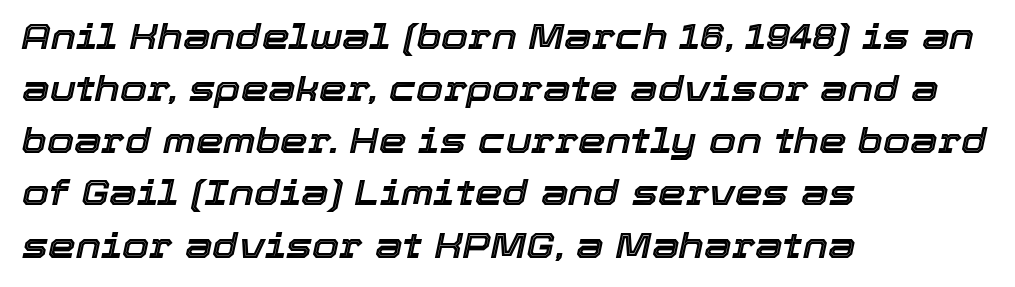
Q: Is the text italic (slanted)? A: Yes, it leans right by about 12 degrees.
Q: Is the text underlined? A: No.
Q: How is the paragraph aligned? A: Left-aligned.
Q: Is the spacing between letters normal or unusually wide? A: Normal.
Q: Is the spacing between lines tight, normal or loose? A: Normal.
Q: Width (condensed, normal, or wide)? A: Normal.
Q: x-height? A: Medium.
Q: Monospaced? A: No.
